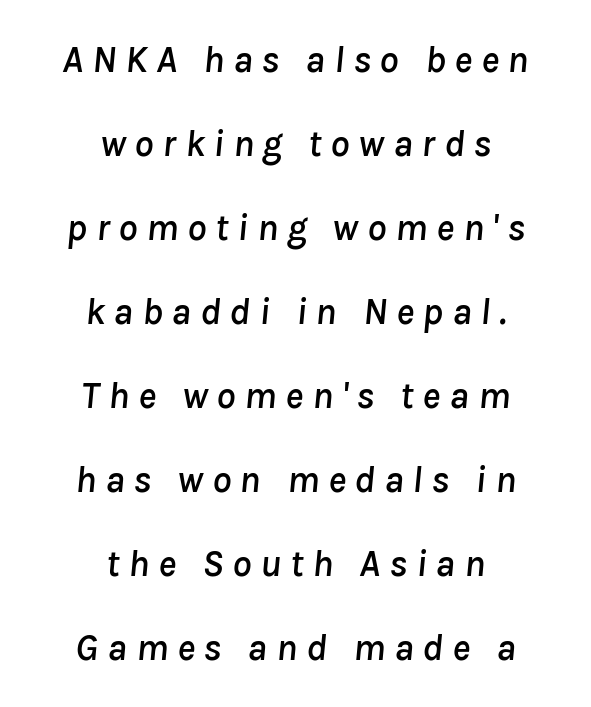
Character widths vary here, with narrow letters taking less room than wide ones. Spacing between characters has been opened up far beyond the box default. Descender tails drop into unmarked territory. Rows of type keep a wide berth in the vertical direction.
